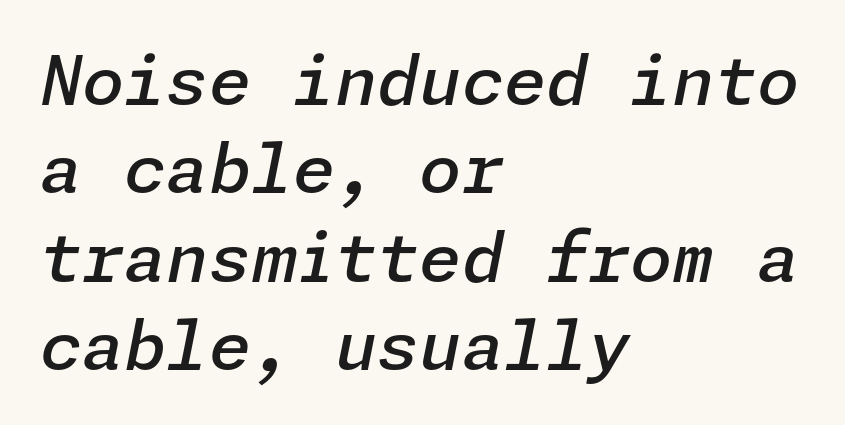
{"italic": "yes", "lean": "right", "slant_degrees": 11, "bold": "semi", "weight": "semibold", "width": "normal", "stroke_contrast": "low", "x_height": "medium", "underline": "no", "align": "left", "line_spacing": "normal", "line_spacing_ratio": 1.3, "letter_spacing": "normal", "letter_spacing_em": 0.0, "glyph_px": 68}
